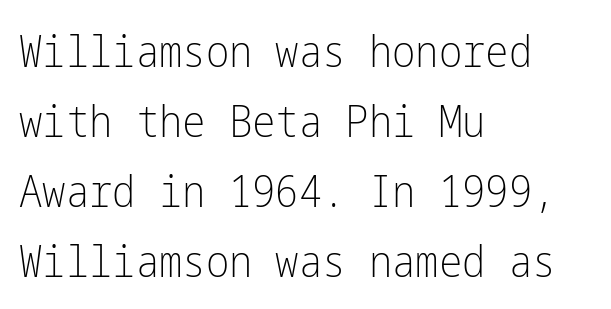
The image shows 44 px light, condensed sans-serif type, upright; set left-aligned, normal line spacing (1.59x), normal letter spacing, not underlined; low stroke contrast and a medium x-height.
